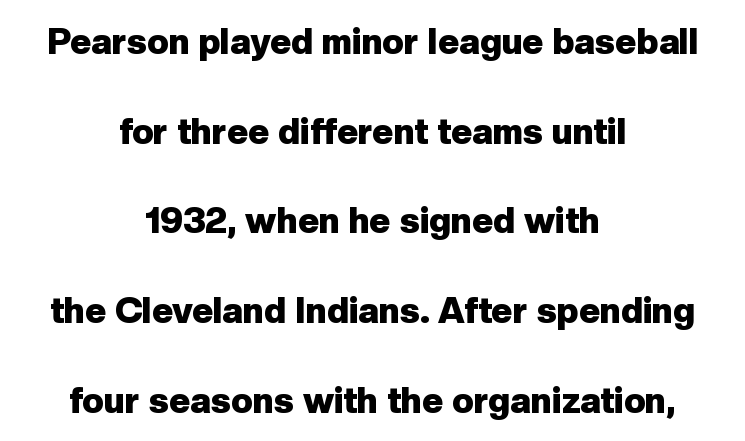
Baseline-to-baseline distance is far greater than the letter height. A clean baseline with only descenders dipping below it. Do the characters align in a grid? No, the font is proportional. On the weight axis this lands at bold, roughly 700. No feet cap the strokes, marking this as sans-serif type. The type sits square on the baseline with zero lean.
